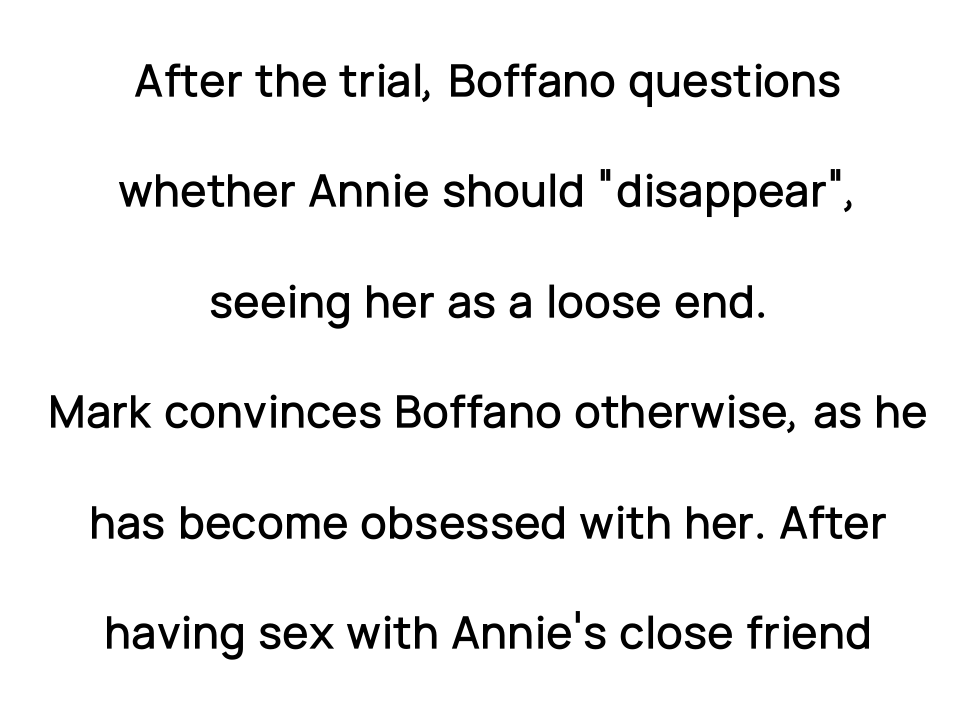
The image shows 48 px sans-serif type, upright; set centered, loose line spacing (2.3x), normal letter spacing, not underlined; low stroke contrast and a medium x-height.
